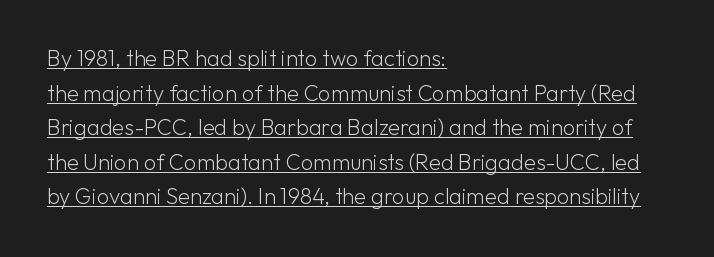
Q: Is the text bold? A: No.
Q: Is the text italic (slanted)? A: No, it is upright.
Q: Is the text underlined? A: Yes.
Q: How is the paragraph aligned? A: Left-aligned.
Q: Is the spacing between letters normal or unusually wide? A: Normal.
Q: Is the spacing between lines tight, normal or loose? A: Normal.
